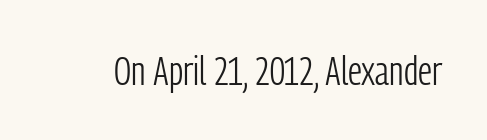
Q: Is the text bold? A: No.
Q: Is the text italic (slanted)? A: No, it is upright.
Q: Is the typeface a serif or a sans-serif typeface? A: Sans-serif.
Q: Is the text underlined? A: No.
Q: Is the spacing between letters normal or unusually wide? A: Normal.
Q: Width (condensed, normal, or wide)? A: Condensed.
Q: Stroke contrast? A: Low.
Q: x-height? A: Medium.
Q: Monospaced? A: No.
